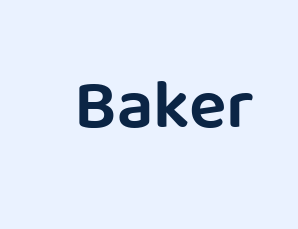
{"serif": "no", "italic": "no", "width": "normal", "stroke_contrast": "low", "x_height": "large", "monospaced": "no", "underline": "no", "letter_spacing": "normal", "letter_spacing_em": 0.0, "glyph_px": 70}
